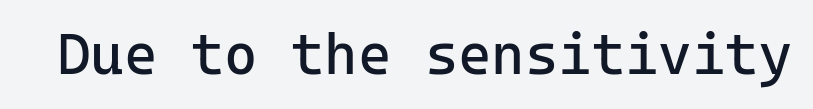
The image shows 57 px regular-weight sans-serif type, upright, monospaced; set normal letter spacing, not underlined; low stroke contrast and a medium x-height.
